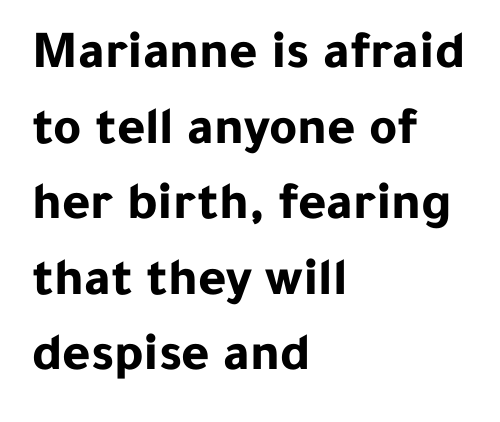
{"serif": "no", "italic": "no", "bold": "yes", "weight": "bold", "width": "normal", "stroke_contrast": "low", "x_height": "medium", "monospaced": "no", "underline": "no", "align": "left", "line_spacing": "normal", "line_spacing_ratio": 1.4, "letter_spacing": "normal", "letter_spacing_em": 0.0, "glyph_px": 54}
